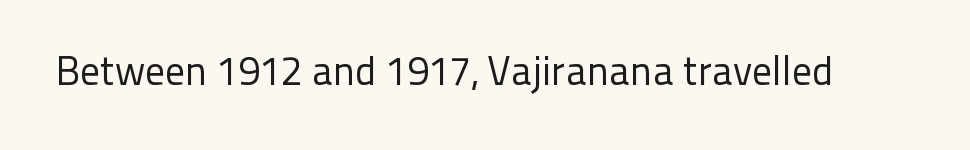
The image shows 40 px regular-weight sans-serif type, upright; set normal letter spacing, not underlined; low stroke contrast and a medium x-height.
